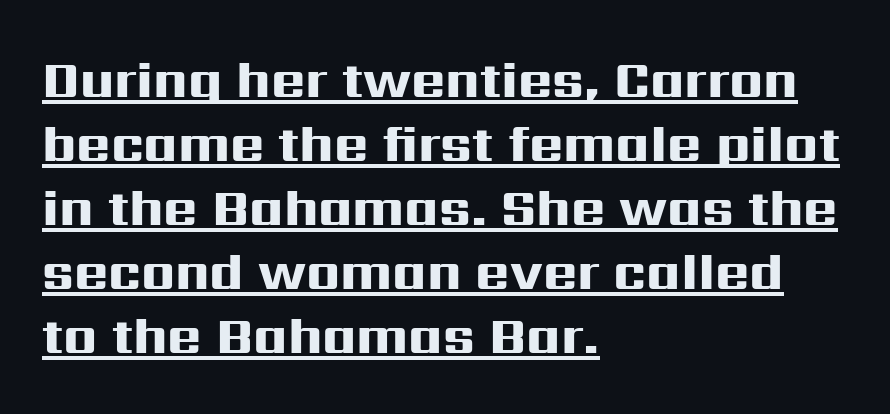
{"serif": "no", "italic": "no", "bold": "yes", "weight": "heavy", "width": "wide", "stroke_contrast": "high", "x_height": "medium", "monospaced": "no", "underline": "yes", "align": "left", "line_spacing_ratio": 1.23, "letter_spacing": "normal", "letter_spacing_em": 0.0, "glyph_px": 52}
